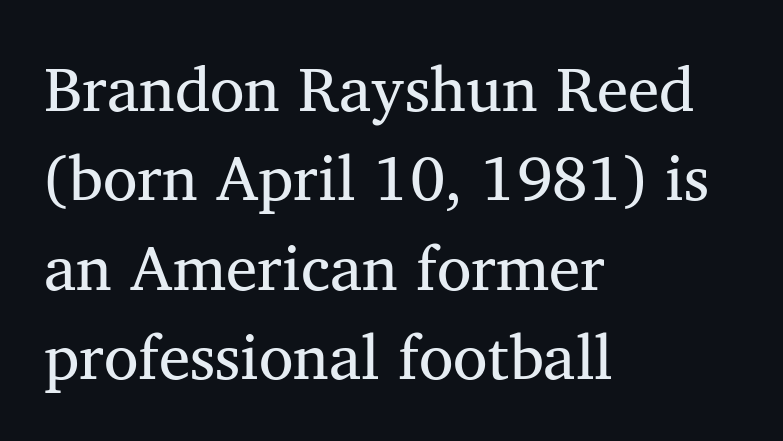
This rendering employs a face with finishing strokes, i.e., a serif. Does the leading feel generous? No, just average. Stroke mass is kept to a normal reading level or below. The lines are quadded left.
